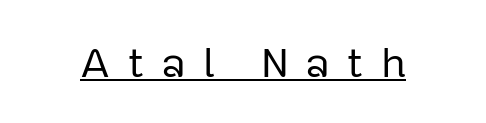
Q: Is the text bold? A: No.
Q: Is the text italic (slanted)? A: No, it is upright.
Q: Is the typeface a serif or a sans-serif typeface? A: Sans-serif.
Q: Is the text underlined? A: Yes.
Q: Is the spacing between letters normal or unusually wide? A: Unusually wide.
Q: Width (condensed, normal, or wide)? A: Normal.
Q: Stroke contrast? A: Low.
Q: x-height? A: Medium.
Q: Monospaced? A: No.
